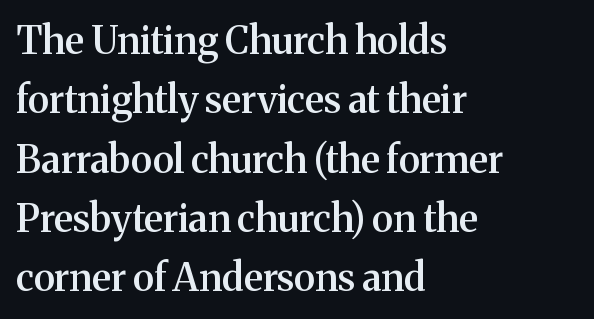
{"serif": "yes", "italic": "no", "bold": "semi", "weight": "semibold", "width": "normal", "stroke_contrast": "medium", "x_height": "medium", "monospaced": "no", "underline": "no", "align": "left", "line_spacing": "normal", "line_spacing_ratio": 1.56, "letter_spacing": "normal", "letter_spacing_em": 0.0, "glyph_px": 38}
